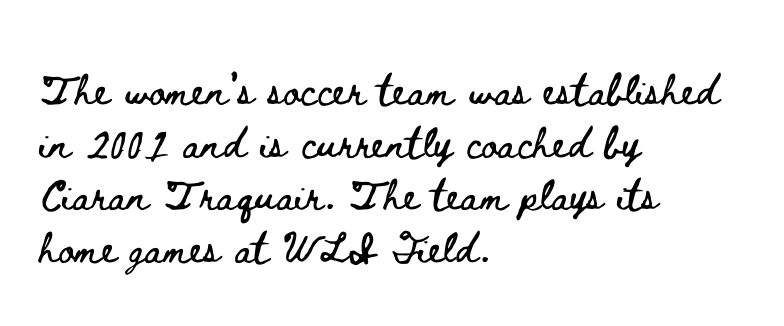
Q: Is the text italic (slanted)? A: Yes.
Q: Is the text underlined? A: No.
Q: How is the paragraph aligned? A: Left-aligned.
Q: Is the spacing between letters normal or unusually wide? A: Normal.
Q: Is the spacing between lines tight, normal or loose? A: Normal.
Q: Width (condensed, normal, or wide)? A: Wide.
Q: Stroke contrast? A: Low.
Q: x-height? A: Small.
Q: Monospaced? A: No.
